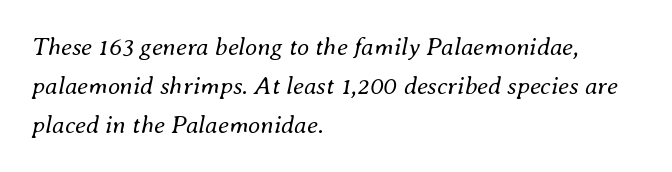
Reading down the column, the eye jumps a familiar distance to each next line. The cut favours lightness, reaching ordinary text weight at its darkest. Characters are canted at an angle relative to the baseline's perpendicular. This rendering uses left alignment, leaving the right contour irregular. The line texture is even and compact thanks to regular tracking. The foot of each line stays bare and open.
